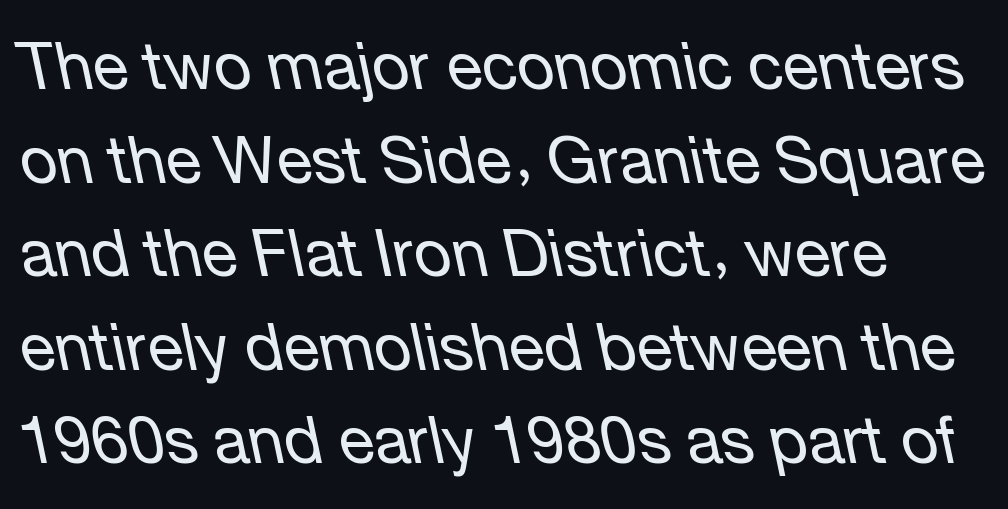
The image shows 65 px regular-weight type, italic (leaning left); set left-aligned, normal line spacing (1.44x), normal letter spacing, not underlined; low stroke contrast and a medium x-height.
